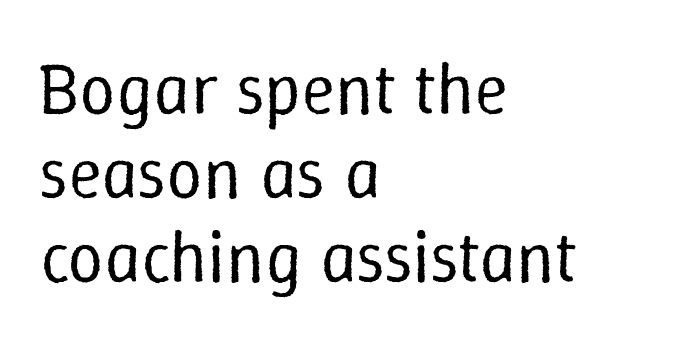
The typesetting does not lean heavy: it is not bold. A roman cut, with each character standing at attention. This rendering leaves character spacing at its baseline value. A clean baseline with only descenders dipping below it. Looks like regular typesetting: each glyph gets only the width it needs. Reading down the block, your eye returns to a fixed left position each line.
